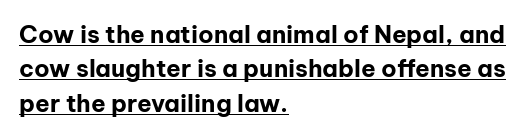
Q: Is the text bold? A: Yes.
Q: Is the text italic (slanted)? A: No, it is upright.
Q: Is the text underlined? A: Yes.
Q: How is the paragraph aligned? A: Left-aligned.
Q: Is the spacing between letters normal or unusually wide? A: Normal.
Q: Is the spacing between lines tight, normal or loose? A: Normal.
